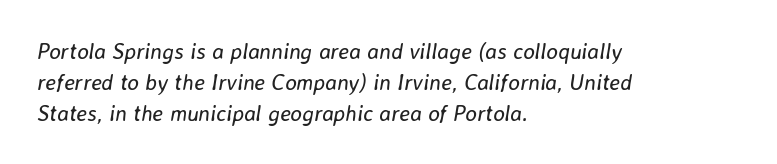
The image shows 22 px text type, italic (leaning right); set left-aligned, normal line spacing (1.4x), normal letter spacing, not underlined.
